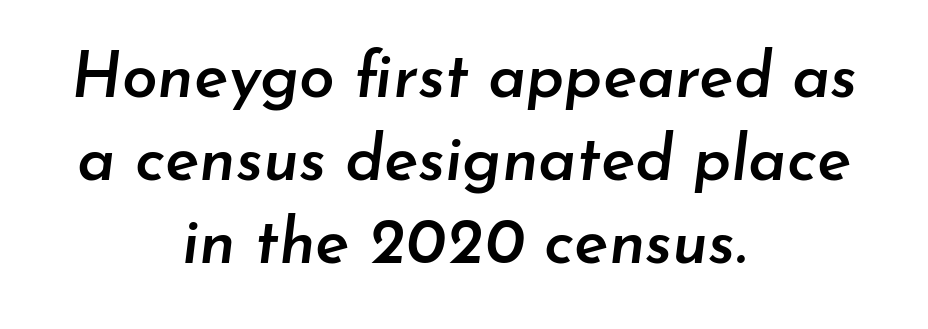
The image shows 64 px semibold type, italic (leaning right); set centered, normal line spacing (1.3x), normal letter spacing, not underlined; low stroke contrast and a small x-height.
